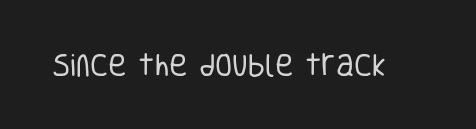
{"italic": "no", "bold": "no", "underline": "no", "letter_spacing": "normal", "letter_spacing_em": 0.0, "glyph_px": 25}
